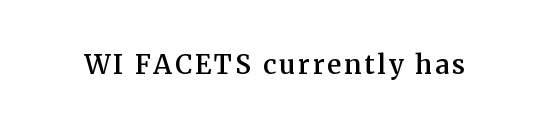
Glance below the letters and you will spot only blank space. In terms of weight, the rendering is demibold, just under bold. The font's upright variant was chosen for this text.
